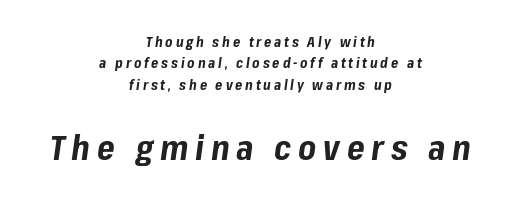
This sample has the flowing, uneven cadence of proportional lettering. What weight is shown? A full bold with thick strokes. Size hierarchy here favors the trailing block over the leading one. Each line is balanced around a shared central axis. What stands out about the letter spacing? Its width — letters are far apart. Yep, that's italic — everything's leaning.
